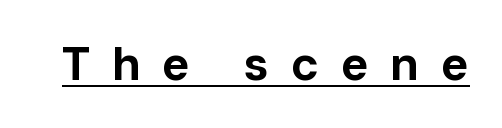
{"serif": "no", "italic": "no", "bold": "yes", "weight": "bold", "width": "normal", "stroke_contrast": "low", "x_height": "medium", "monospaced": "no", "underline": "yes", "letter_spacing": "wide", "letter_spacing_em": 0.45, "glyph_px": 47}
